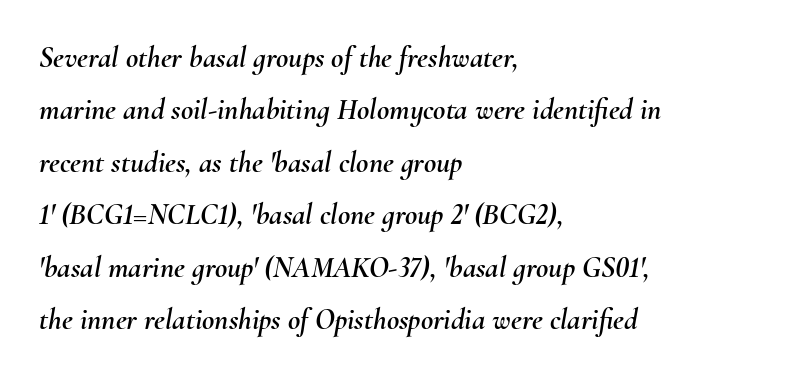
These lines keep a tight, regular rhythm from letter to letter. Do the characters align in a grid? No, the font is proportional. Where is the straight margin? On the left. Quick note: italic. Each row of text sits above clean, open space.
